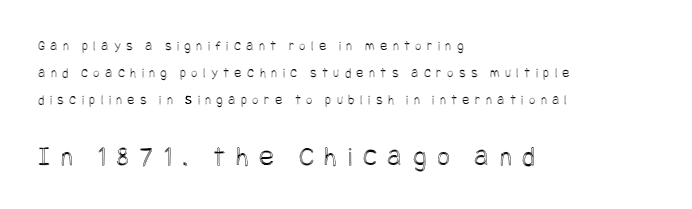
{"italic": "no", "width": "condensed", "x_height": "large", "underline": "no", "align": "left", "line_spacing": "loose", "line_spacing_ratio": 1.94, "letter_spacing": "wide", "letter_spacing_em": 0.38, "larger_block": "second", "size_ratio": 2.0, "glyph_px": 28}
